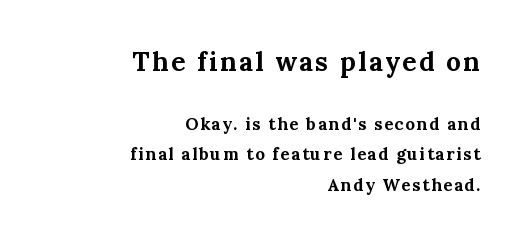
Q: Is the text bold? A: Yes.
Q: Is the text italic (slanted)? A: No, it is upright.
Q: Is the text underlined? A: No.
Q: How is the paragraph aligned? A: Right-aligned.
Q: Which block of text is set in a larger size, the first (top) or the second (bottom)? A: The first (top) one.
